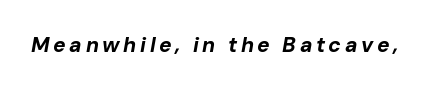
In terms of posture, this sample is oblique. How heavy is the stroke? Heavy — this is a bold. The baseline area is clear.
